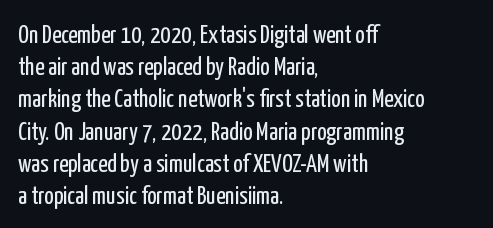
The image shows 25 px text type, upright; set left-aligned, normal line spacing (1.29x), normal letter spacing, not underlined.
